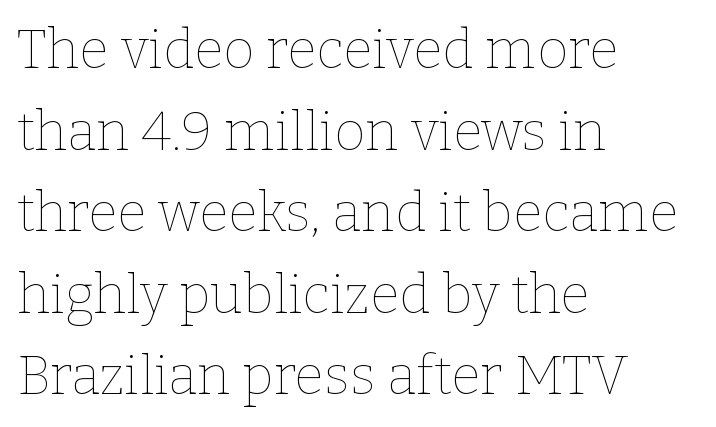
{"italic": "no", "bold": "no", "weight": "thin", "width": "normal", "stroke_contrast": "low", "x_height": "medium", "monospaced": "no", "underline": "no", "align": "left", "line_spacing": "normal", "line_spacing_ratio": 1.51, "letter_spacing": "normal", "letter_spacing_em": 0.0, "glyph_px": 54}
